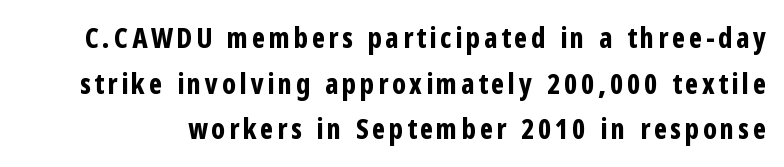
{"serif": "no", "italic": "no", "bold": "yes", "weight": "bold", "width": "condensed", "stroke_contrast": "low", "x_height": "medium", "monospaced": "no", "underline": "no", "line_spacing": "normal", "line_spacing_ratio": 1.63, "glyph_px": 28}
